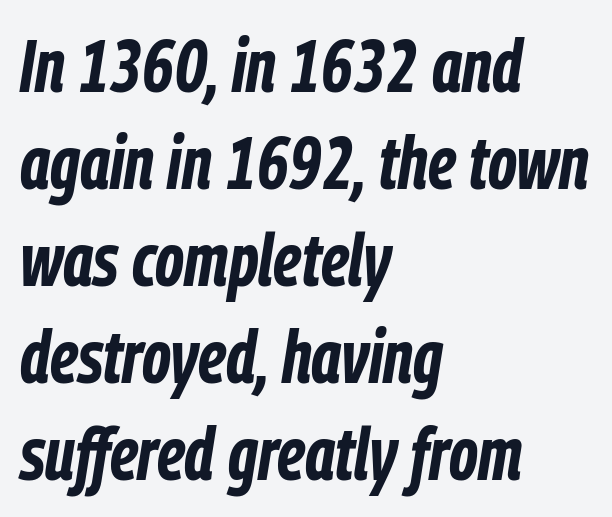
The block of text has a typical density, with ordinary space between rows. Designer's note — italics engaged. Honestly, there is no underline to notice here at all. Emphasis by weight is at full strength: bold. Note the varied advance widths — an 'i' is clearly narrower than an 'm'. The letterforms sit shoulder to shoulder at normal distance.
